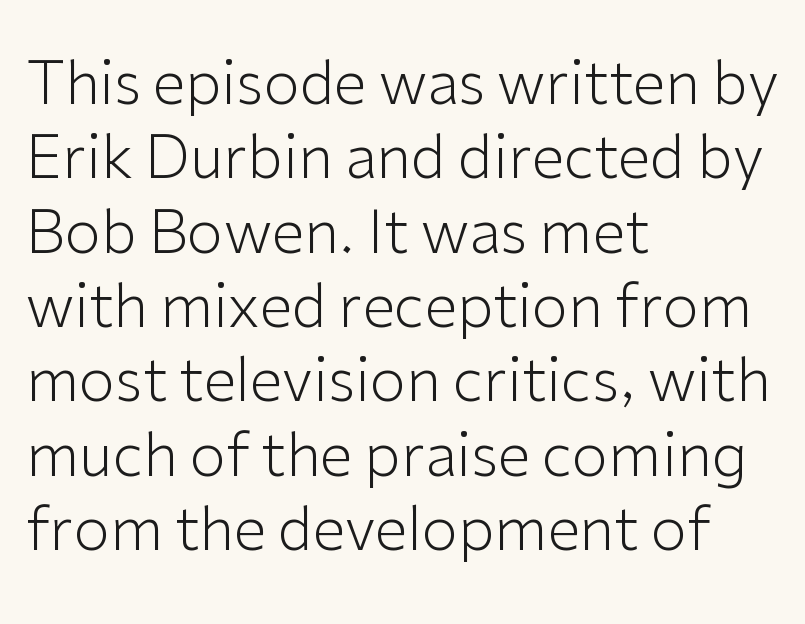
{"serif": "no", "italic": "no", "bold": "no", "weight": "light", "width": "normal", "stroke_contrast": "low", "x_height": "medium", "monospaced": "no", "underline": "no", "align": "left", "line_spacing": "normal", "line_spacing_ratio": 1.26, "letter_spacing": "normal", "letter_spacing_em": 0.0, "glyph_px": 59}
